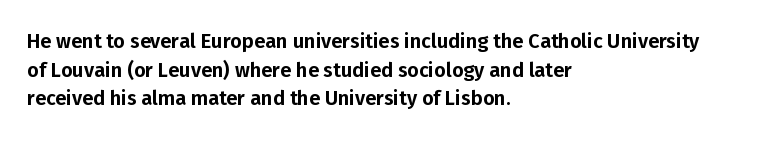
Every character sits straight up, as roman type does. The glyphs are unaccompanied by any horizontal stroke below them. Normally led — the rows are evenly, conventionally spaced. If you drew a ruler down the left edge, every line would touch it. The type is set solid horizontally, with unmodified tracking.
